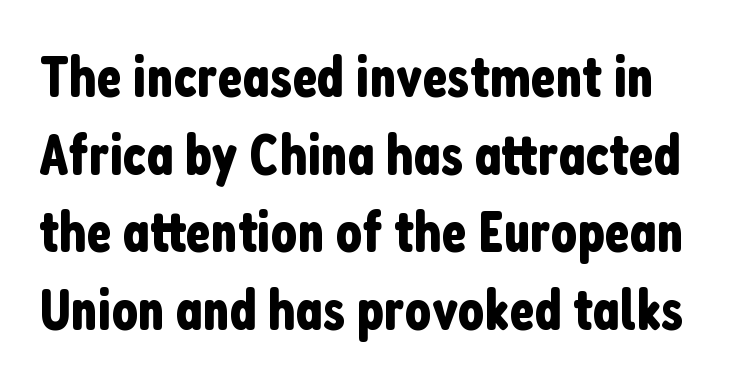
The image shows 58 px condensed sans-serif type, upright; set normal line spacing (1.34x), normal letter spacing, not underlined; low stroke contrast and a medium x-height.
